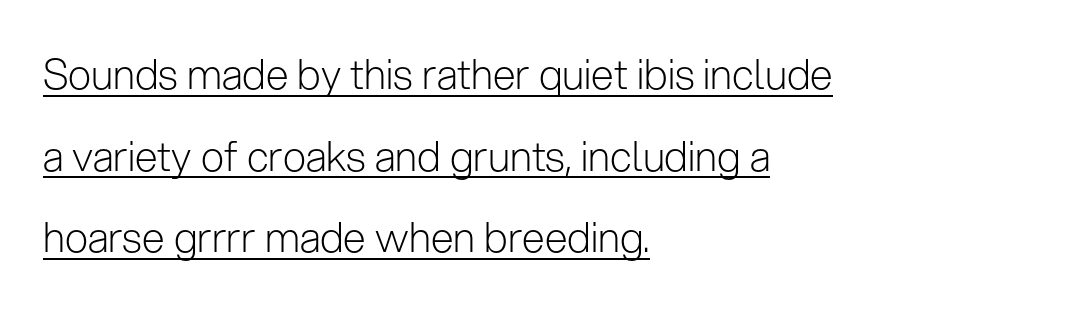
{"serif": "no", "italic": "no", "bold": "no", "weight": "light", "width": "normal", "stroke_contrast": "low", "x_height": "medium", "monospaced": "no", "underline": "yes", "align": "left", "line_spacing": "loose", "line_spacing_ratio": 1.99, "letter_spacing": "normal", "letter_spacing_em": 0.0, "glyph_px": 41}
